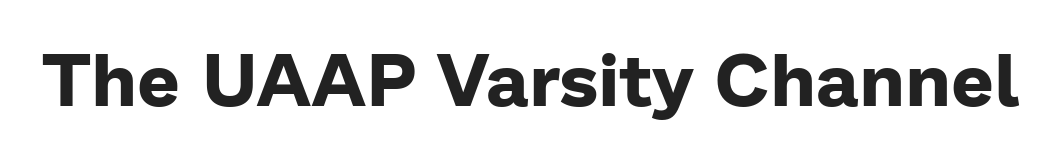
Ascenders rise straight up at ninety degrees. Has an underline been added? It has not. Is this a fixed-width face? No — the glyphs have proportional, varying widths. No extra tracking has been applied to these lines. Font category for this specimen: sans-serif.
